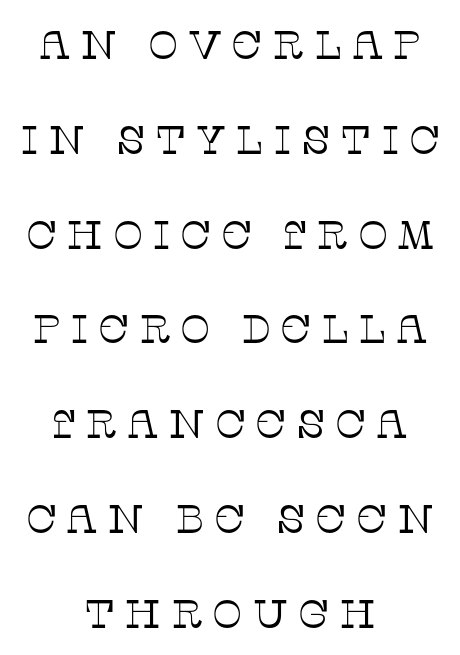
Old-style or modern, the face here clearly has serifs. The horizontal fit of the characters is loose and conspicuously gappy. Students, observe: this is what heavily led, spacious text looks like. Alignment: centered. Think of a printed novel: that variable character pitch is what you see here.
